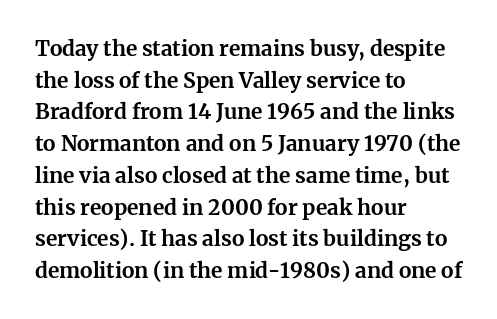
{"italic": "no", "bold": "yes", "underline": "no", "align": "left", "line_spacing": "normal", "line_spacing_ratio": 1.51, "letter_spacing": "normal", "letter_spacing_em": 0.0, "glyph_px": 21}
